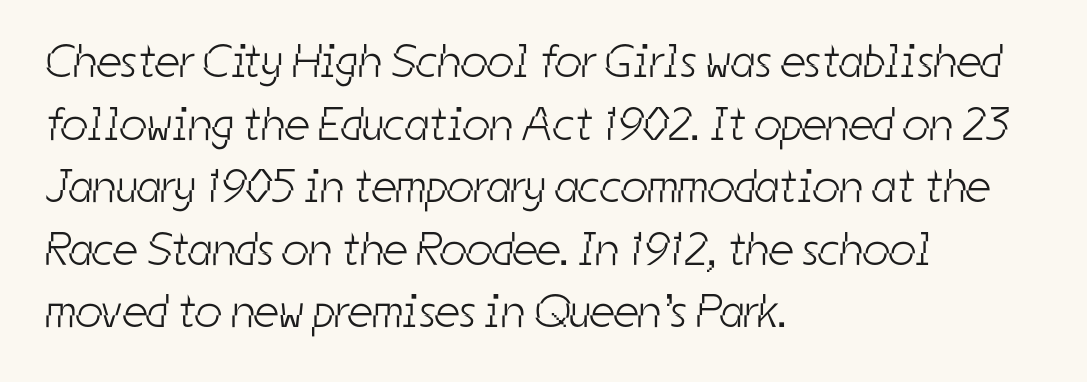
The image shows 47 px light, condensed sans-serif type; set left-aligned, normal line spacing (1.33x), normal letter spacing, not underlined; low stroke contrast and a medium x-height.
